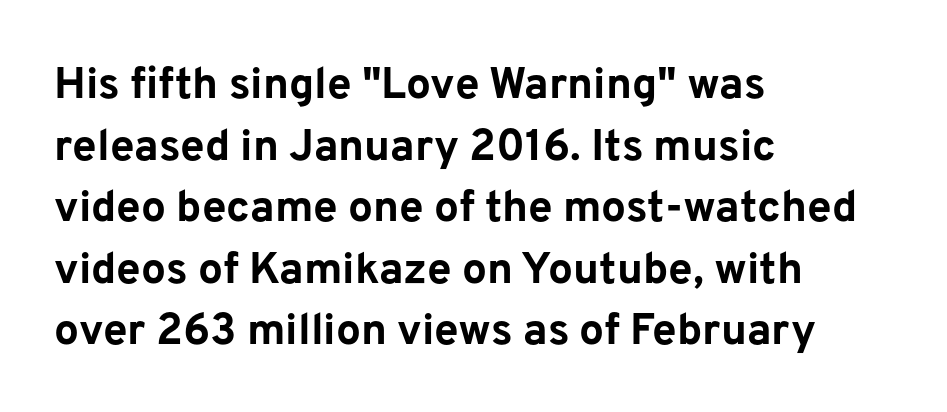
{"serif": "no", "italic": "no", "bold": "yes", "weight": "bold", "width": "normal", "stroke_contrast": "low", "x_height": "medium", "monospaced": "no", "underline": "no", "align": "left", "line_spacing": "normal", "line_spacing_ratio": 1.4, "letter_spacing": "normal", "letter_spacing_em": 0.0, "glyph_px": 44}
